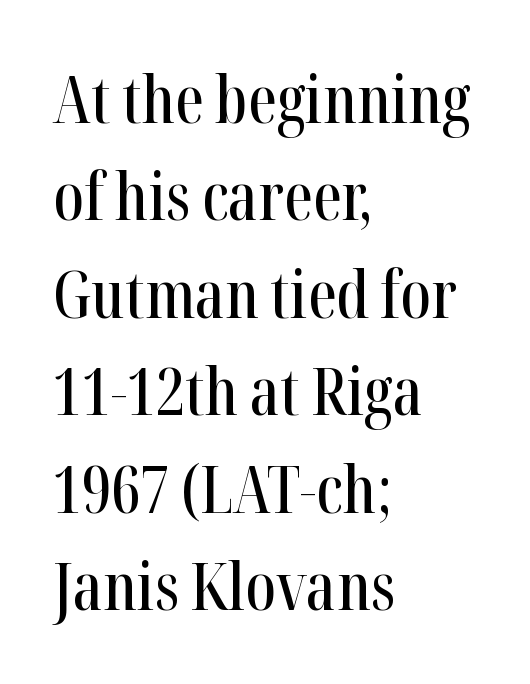
{"serif": "yes", "italic": "no", "width": "condensed", "stroke_contrast": "high", "x_height": "medium", "monospaced": "no", "underline": "no", "align": "left", "line_spacing": "normal", "line_spacing_ratio": 1.5, "letter_spacing": "normal", "letter_spacing_em": 0.0, "glyph_px": 65}
